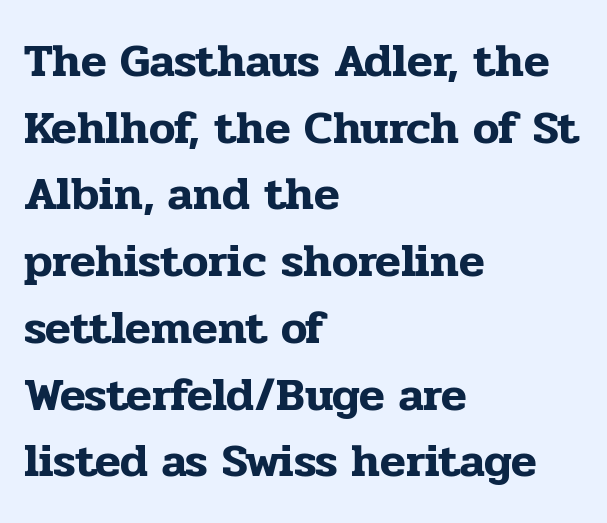
The image shows 47 px serif type, upright; set left-aligned, normal line spacing (1.42x), normal letter spacing, not underlined; low stroke contrast and a medium x-height.
